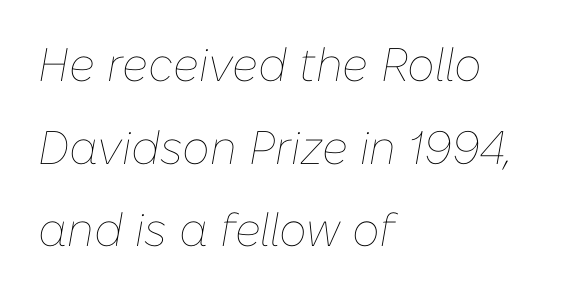
The passage is arranged the way most books set body copy — flush left. A quiet, ordinary-to-light weight characterises the typeface. The foot of each line stays bare and open. The passage shown is typed in a proportional face where columns would drift.
